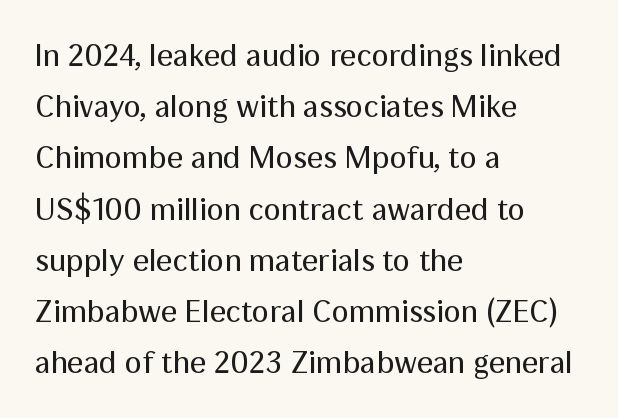
The passage shown is typed in a proportional face where columns would drift. The type is set solid horizontally, with unmodified tracking. These glyphs show unthickened strokes, regular width or finer. The space between consecutive lines is moderate. A bare baseline throughout the passage.
